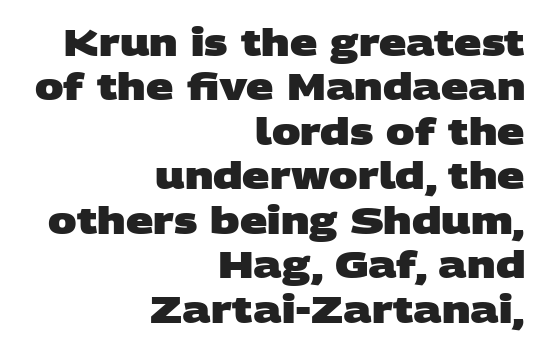
The image shows 38 px heavy, wide sans-serif type; set right-aligned, line spacing 1.17x, normal letter spacing, not underlined; low stroke contrast and a large x-height.
